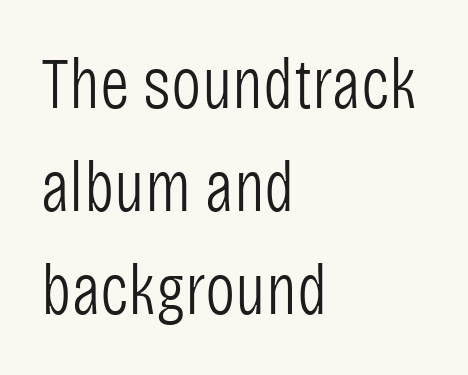
The image shows 72 px light, condensed sans-serif type, upright; set left-aligned, normal line spacing (1.43x), normal letter spacing, not underlined; low stroke contrast and a large x-height.
